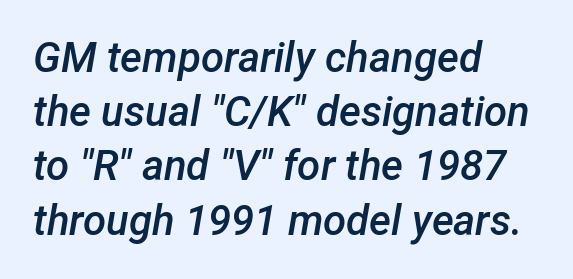
Q: Is the text bold? A: Semi-bold.
Q: Is the text italic (slanted)? A: Yes, it leans right by about 12 degrees.
Q: Is the text underlined? A: No.
Q: How is the paragraph aligned? A: Left-aligned.
Q: Is the spacing between letters normal or unusually wide? A: Normal.
Q: Is the spacing between lines tight, normal or loose? A: Normal.
Q: Width (condensed, normal, or wide)? A: Normal.
Q: Stroke contrast? A: Low.
Q: x-height? A: Medium.
Q: Monospaced? A: No.
